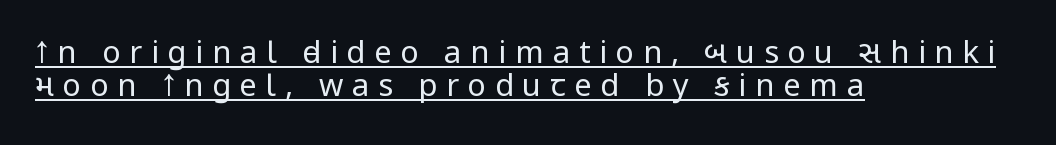
The image shows 31 px regular-weight, condensed sans-serif type, upright; set left-aligned, tight line spacing (1.08x), unusually wide letter spacing (+0.28 em), underlined; low stroke contrast and a large x-height.
